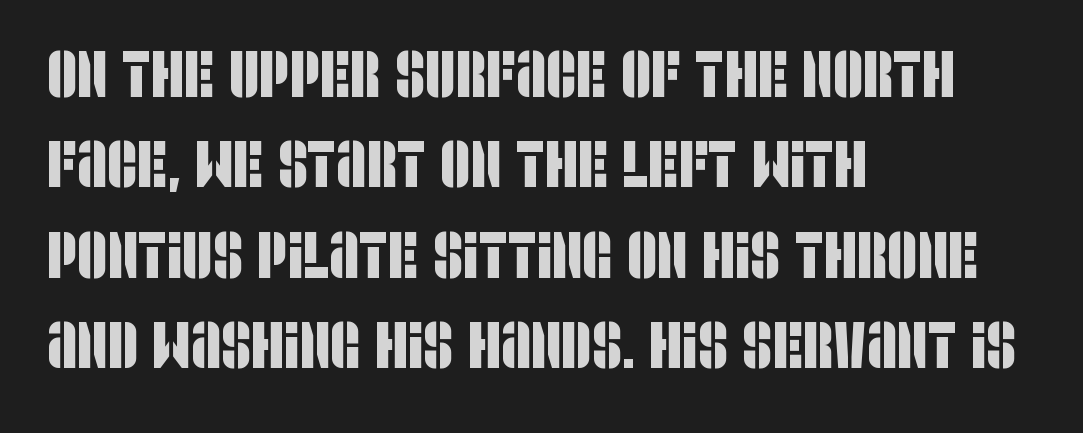
If you measured baseline to baseline, you'd find a middling distance. The compositor pushed each line to the left boundary. Type style note: lacks serifs. Do the characters align in a grid? No, the font is proportional. Each row of text sits above clean, open space.
